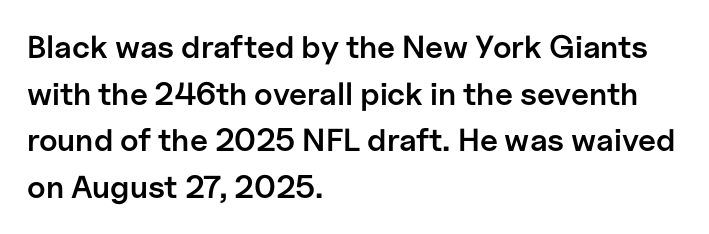
Just letters on the line, the space beneath them empty. The leading is moderate, giving the passage an even texture. These lines were composed using upright roman letters. The lines in this sample share a left origin and differ only in where they stop. Here the designer chose a conventional face with non-uniform glyph widths.
